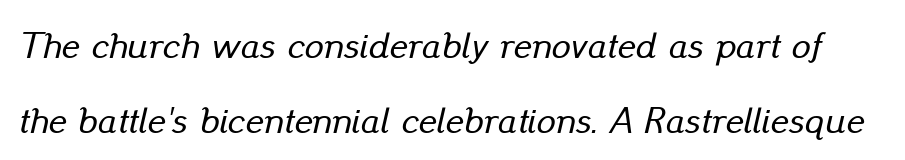
The image shows 38 px text type, italic (leaning right); set loose line spacing (1.97x), normal letter spacing, not underlined; low stroke contrast and a small x-height.
